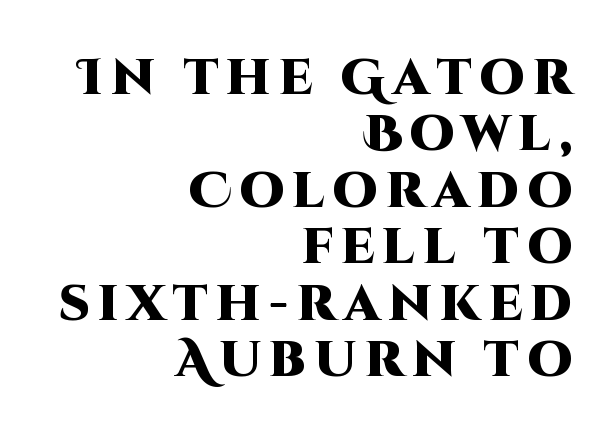
The lines are packed closely together with very little leading. Every letter is thick-stroked: bold, no question. Posture: straight, roman, zero tilt. Nothing sits at the stroke ends, so this counts as sans-serif. Is the block centered? No — it sits flush against the right margin. Note the varied advance widths — an 'i' is clearly narrower than an 'm'.
